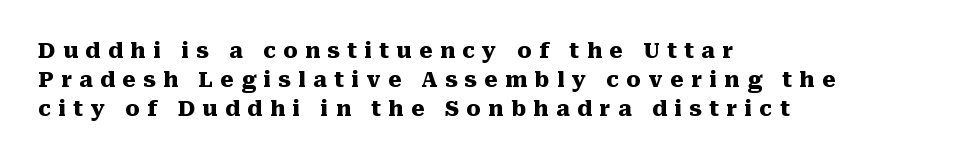
The image shows 21 px bold type, upright; set left-aligned, normal line spacing (1.39x), unusually wide letter spacing (+0.36 em), not underlined.
